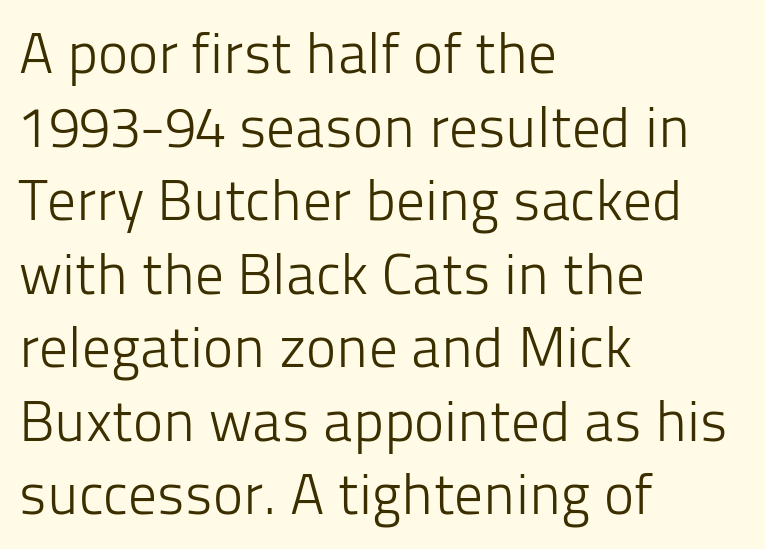
To sum up the face: it is a sans, with no serifs. Glance below the letters and you will spot only blank space. The typeface has the unassuming heft of standard copy or less. Note the varied advance widths — an 'i' is clearly narrower than an 'm'. The passage shown has conventional tracking throughout. One-word summary of the alignment: left.
